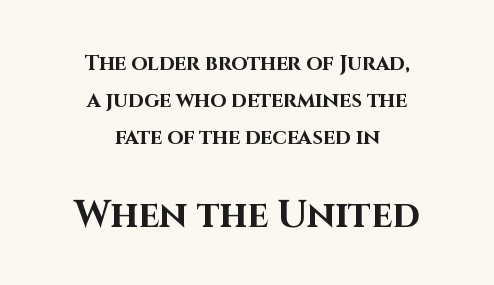
Q: Is the text bold? A: Yes.
Q: Is the text italic (slanted)? A: No, it is upright.
Q: Is the typeface a serif or a sans-serif typeface? A: Sans-serif.
Q: Is the text underlined? A: No.
Q: How is the paragraph aligned? A: Centered.
Q: Is the spacing between letters normal or unusually wide? A: Normal.
Q: Which block of text is set in a larger size, the first (top) or the second (bottom)? A: The second (bottom) one.
Q: Width (condensed, normal, or wide)? A: Normal.
Q: Stroke contrast? A: High.
Q: x-height? A: Large.
Q: Monospaced? A: No.
